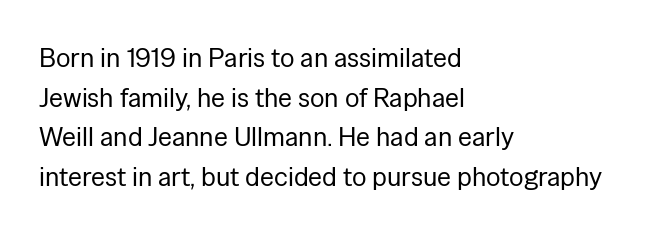
Q: Is the text bold? A: No.
Q: Is the text italic (slanted)? A: No, it is upright.
Q: Is the text underlined? A: No.
Q: How is the paragraph aligned? A: Left-aligned.
Q: Is the spacing between letters normal or unusually wide? A: Normal.
Q: Is the spacing between lines tight, normal or loose? A: Normal.
